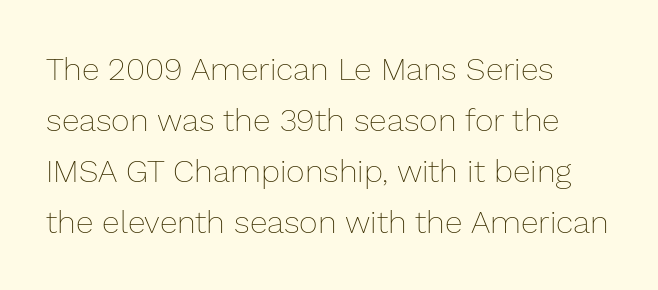
How would I describe the line gaps? Plain and ordinary. How are the letters spaced? Ordinarily, with no added tracking. Each row of text sits above clean, open space. Tall strokes in this sample are plumb rather than angled.
